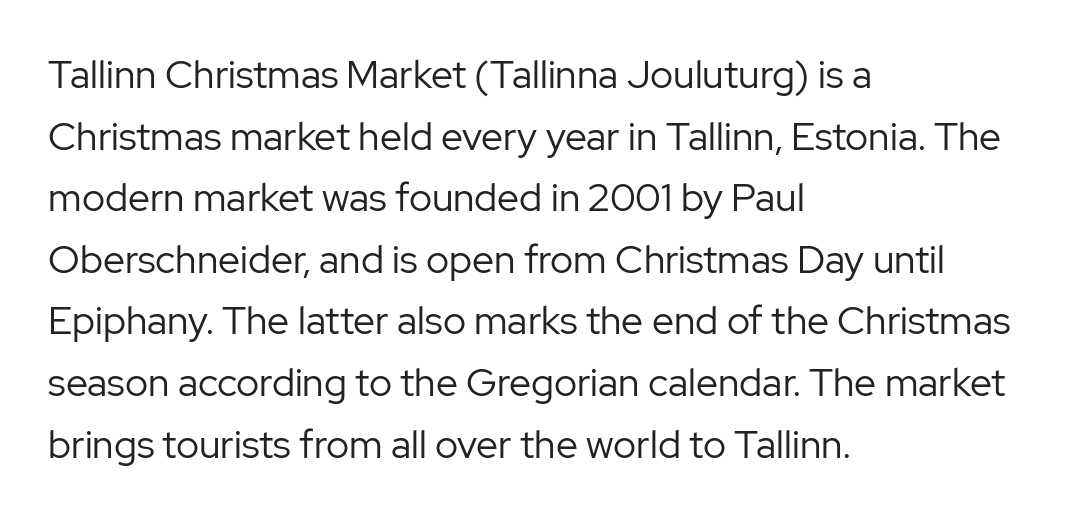
{"serif": "no", "italic": "no", "bold": "no", "weight": "regular", "width": "normal", "stroke_contrast": "low", "x_height": "medium", "monospaced": "no", "underline": "no", "align": "left", "line_spacing": "normal", "line_spacing_ratio": 1.58, "letter_spacing": "normal", "letter_spacing_em": 0.0, "glyph_px": 39}
